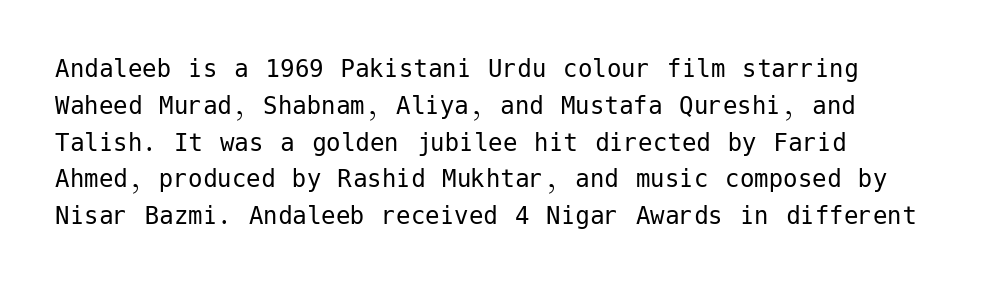
Q: Is the text bold? A: No.
Q: Is the text italic (slanted)? A: No, it is upright.
Q: Is the typeface a serif or a sans-serif typeface? A: Sans-serif.
Q: Is the text underlined? A: No.
Q: Is the spacing between letters normal or unusually wide? A: Normal.
Q: Is the spacing between lines tight, normal or loose? A: Normal.
Q: Width (condensed, normal, or wide)? A: Normal.
Q: Stroke contrast? A: Low.
Q: x-height? A: Medium.
